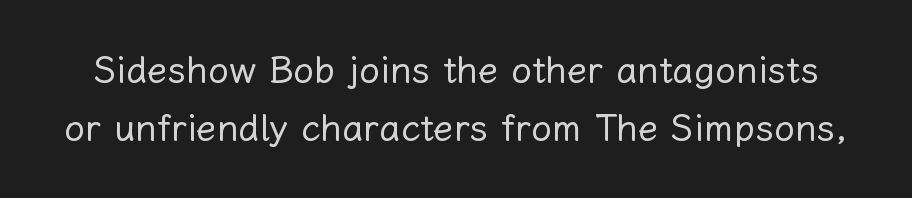
The image shows 37 px regular-weight type, upright; set normal line spacing (1.58x), normal letter spacing, not underlined; low stroke contrast and a medium x-height.
